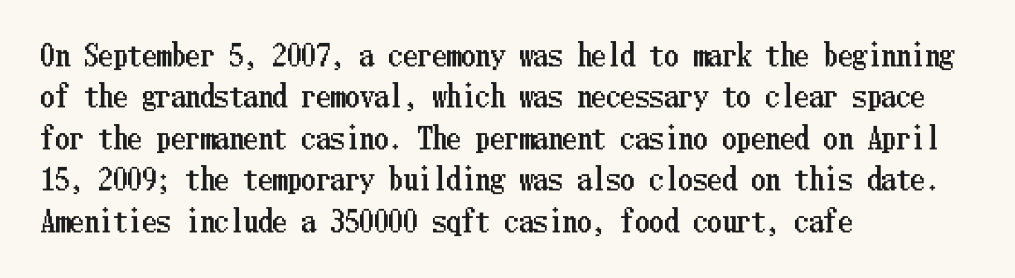
Nobody drew a line under any word here. Style check: upright. Honestly, the letter spacing is just normal — you wouldn't notice it. All the whitespace from short lines collects on the right. Honestly, the row spacing looks completely unremarkable.
